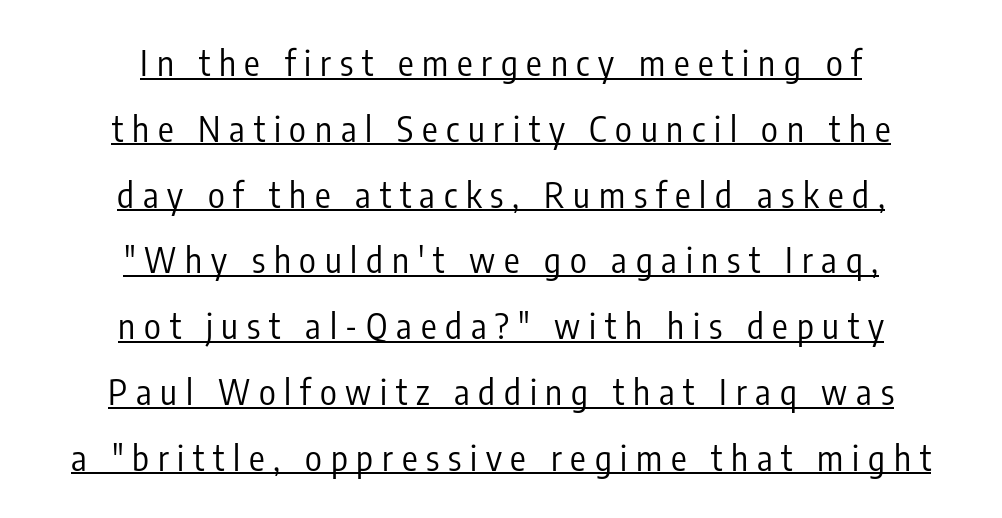
You can tell from the bare stems that sans-serif type was used. Quick note: not italic, upright. The rendering positions every line midway between the sides. Someone cranked the tracking dial way up on this one. Vertical stems look standard width or narrower in stroke.
